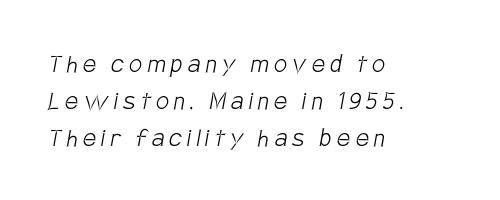
Q: Is the text bold? A: No.
Q: Is the typeface a serif or a sans-serif typeface? A: Sans-serif.
Q: Is the text underlined? A: No.
Q: How is the paragraph aligned? A: Left-aligned.
Q: Is the spacing between lines tight, normal or loose? A: Normal.
Q: Width (condensed, normal, or wide)? A: Condensed.
Q: Stroke contrast? A: Low.
Q: x-height? A: Large.
Q: Monospaced? A: No.
